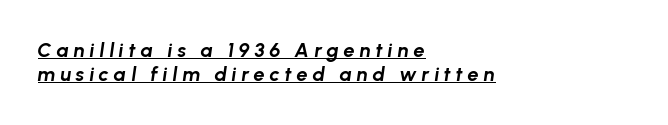
Q: Is the text bold? A: Yes.
Q: Is the text italic (slanted)? A: Yes, it leans right by about 8 degrees.
Q: Is the text underlined? A: Yes.
Q: How is the paragraph aligned? A: Left-aligned.
Q: Is the spacing between letters normal or unusually wide? A: Unusually wide.
